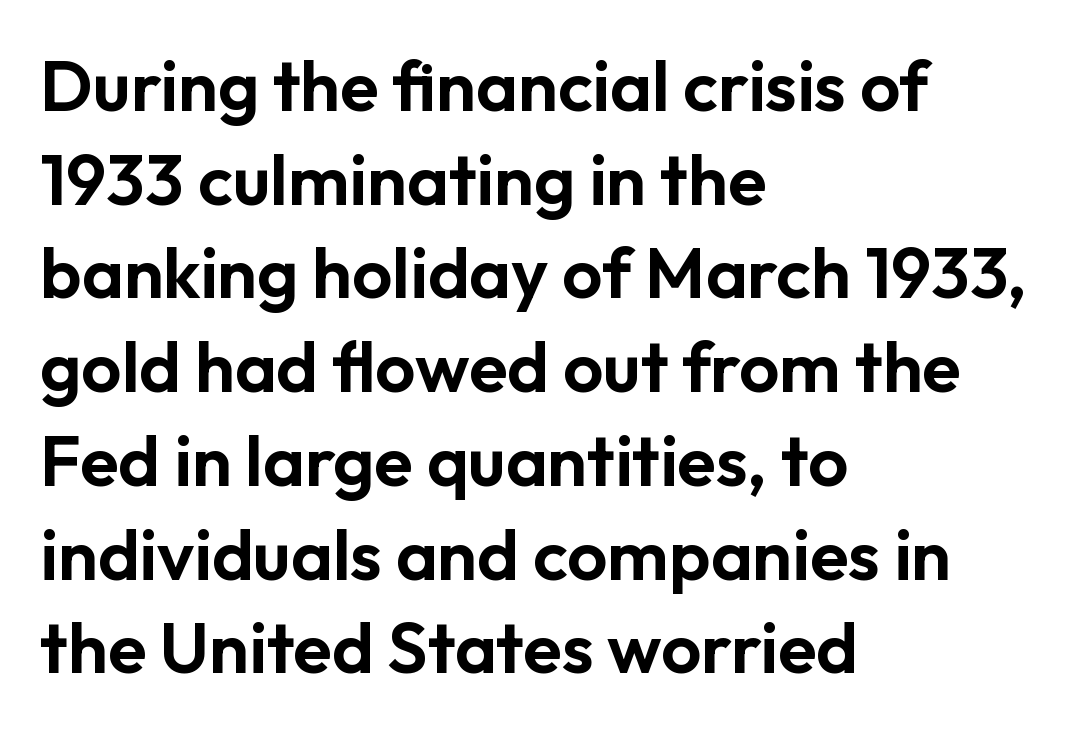
A student would call this left alignment; a typographer would say flush left, rag right. Check under the words: just untouched page. The space between consecutive lines is moderate. Nope, not italic — everything's standing straight. Honestly, the letter spacing is just normal — you wouldn't notice it. The letters carry no serifs — their stems end cleanly without finishing strokes.
